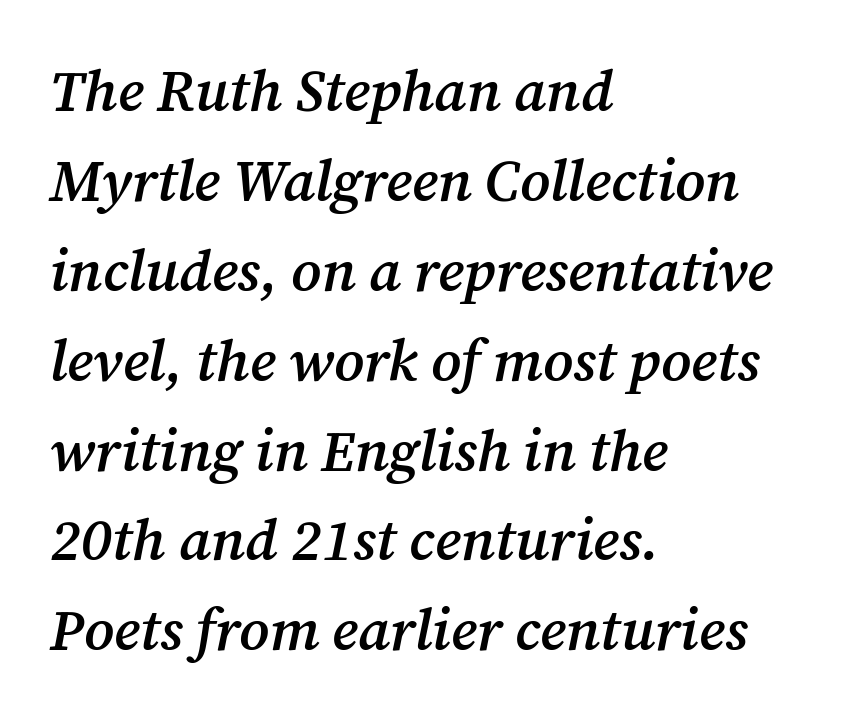
Q: Is the text bold? A: Semi-bold.
Q: Is the text italic (slanted)? A: Yes, it leans right by about 12 degrees.
Q: Is the typeface a serif or a sans-serif typeface? A: Serif.
Q: Is the text underlined? A: No.
Q: How is the paragraph aligned? A: Left-aligned.
Q: Is the spacing between letters normal or unusually wide? A: Normal.
Q: Is the spacing between lines tight, normal or loose? A: Normal.
Q: Width (condensed, normal, or wide)? A: Normal.
Q: Stroke contrast? A: Medium.
Q: x-height? A: Medium.
Q: Monospaced? A: No.
